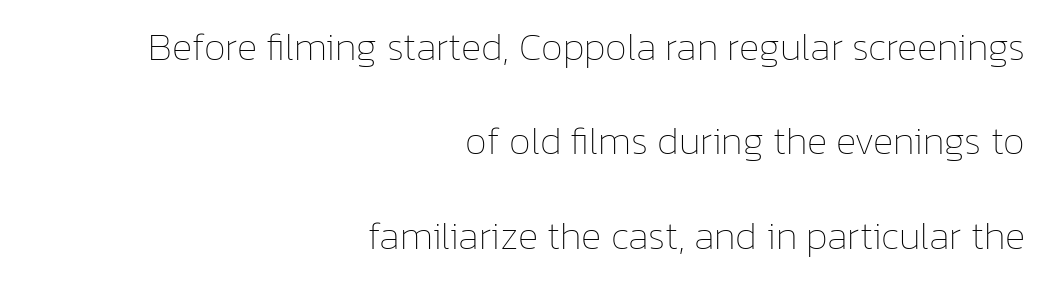
Q: Is the text bold? A: No.
Q: Is the text italic (slanted)? A: No, it is upright.
Q: Is the text underlined? A: No.
Q: How is the paragraph aligned? A: Right-aligned.
Q: Is the spacing between letters normal or unusually wide? A: Normal.
Q: Is the spacing between lines tight, normal or loose? A: Loose.
Q: Width (condensed, normal, or wide)? A: Normal.
Q: Stroke contrast? A: Low.
Q: x-height? A: Medium.
Q: Monospaced? A: No.
